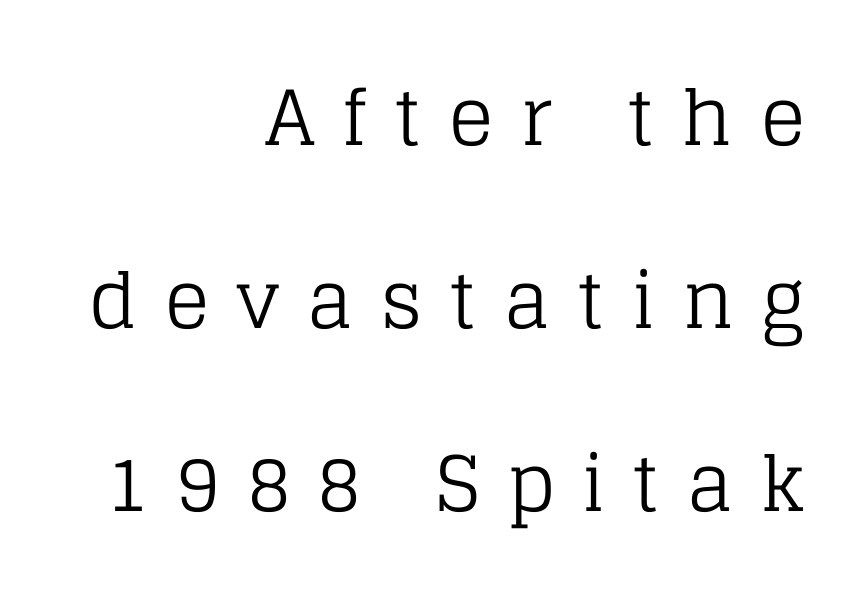
{"serif": "yes", "italic": "no", "bold": "no", "weight": "regular", "width": "normal", "stroke_contrast": "low", "x_height": "large", "monospaced": "no", "underline": "no", "align": "right", "line_spacing": "loose", "line_spacing_ratio": 2.41, "letter_spacing": "wide", "letter_spacing_em": 0.35, "glyph_px": 76}
